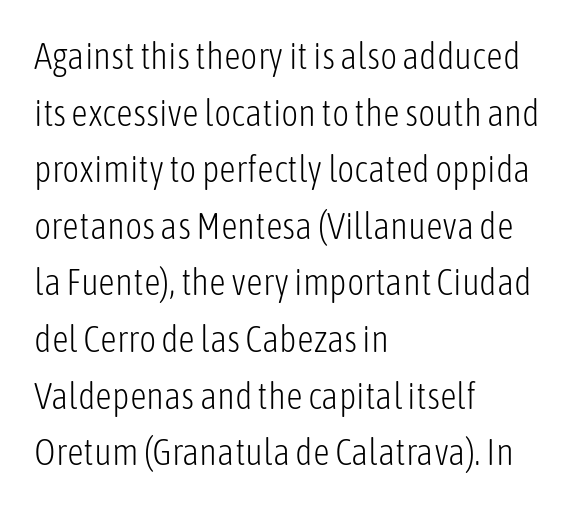
The image shows 37 px light, condensed sans-serif type, upright; set left-aligned, normal line spacing (1.53x), normal letter spacing, not underlined; low stroke contrast and a medium x-height.
